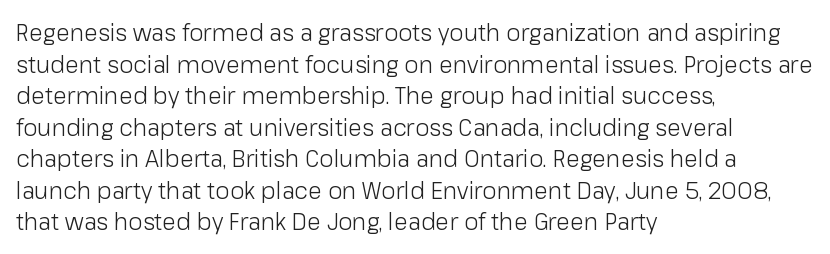
Q: Is the text bold? A: No.
Q: Is the text italic (slanted)? A: No, it is upright.
Q: Is the text underlined? A: No.
Q: How is the paragraph aligned? A: Left-aligned.
Q: Is the spacing between letters normal or unusually wide? A: Normal.
Q: Is the spacing between lines tight, normal or loose? A: Normal.
